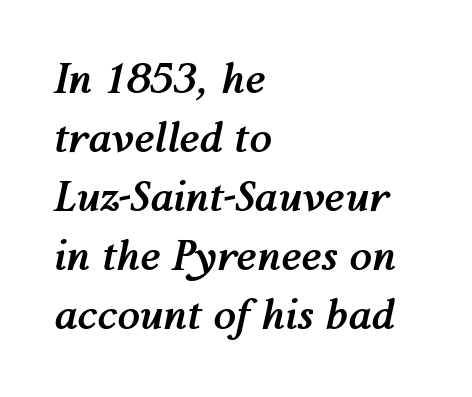
Would a proofreader flag this as italicized? Yes. Each letter keeps its own natural width here, so spacing adapts to shape. The gaps between neighbouring characters are ordinary and unremarkable. A normal amount of white space separates one row of letters from the next. Beneath every word, the page is bare. Heavy-handed strokes throughout: this text is bold.
